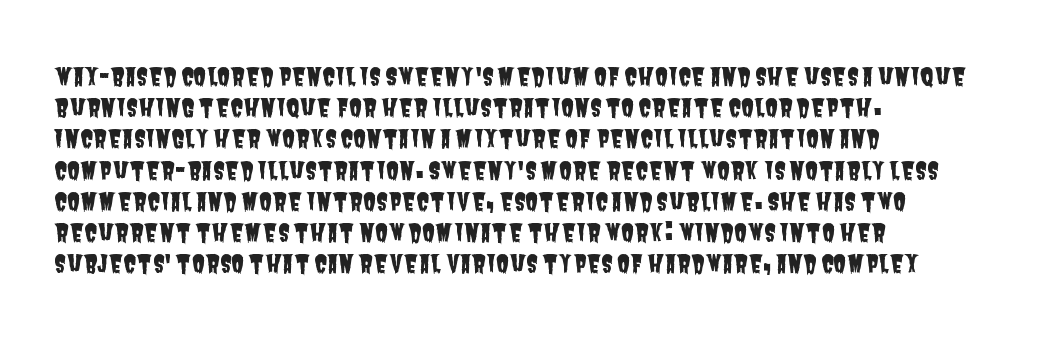
Q: Is the text underlined? A: No.
Q: How is the paragraph aligned? A: Left-aligned.
Q: Is the spacing between letters normal or unusually wide? A: Normal.
Q: Is the spacing between lines tight, normal or loose? A: Normal.
